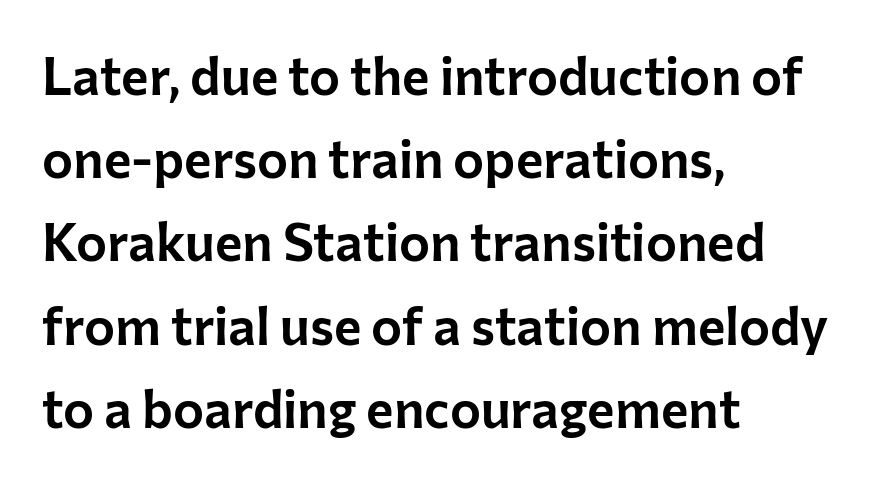
{"serif": "no", "italic": "no", "width": "normal", "stroke_contrast": "low", "x_height": "medium", "monospaced": "no", "underline": "no", "align": "left", "line_spacing": "normal", "line_spacing_ratio": 1.6, "letter_spacing": "normal", "letter_spacing_em": 0.0, "glyph_px": 52}
